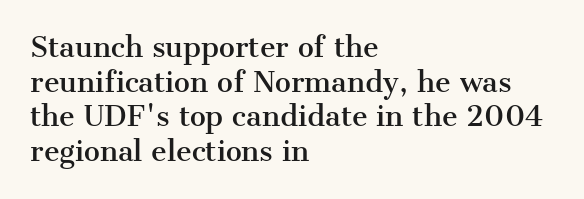
You could call the tracking neutral — neither tight nor loose. Interline gaps are of average width in this sample. The zone under the glyphs is completely vacant. A classic flush-left, rag-right setting is used for this passage. Style check: upright.
